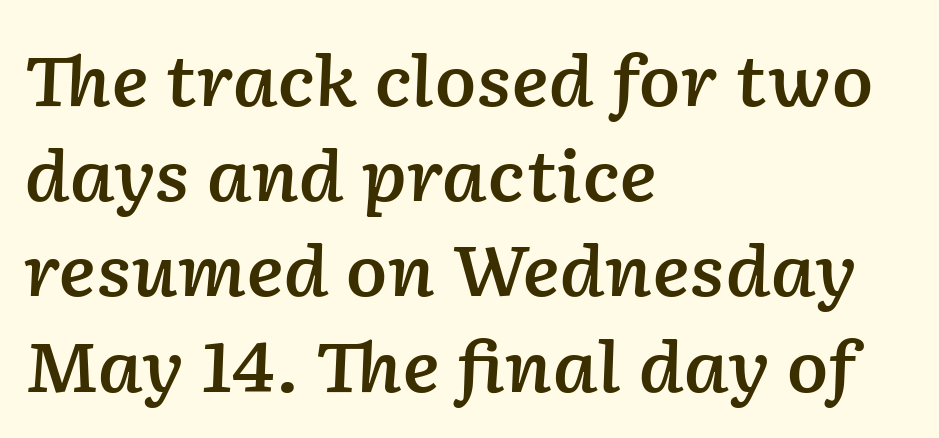
The image shows 69 px semibold type, italic (leaning right); set left-aligned, normal line spacing (1.38x), normal letter spacing, not underlined; low stroke contrast and a medium x-height.
